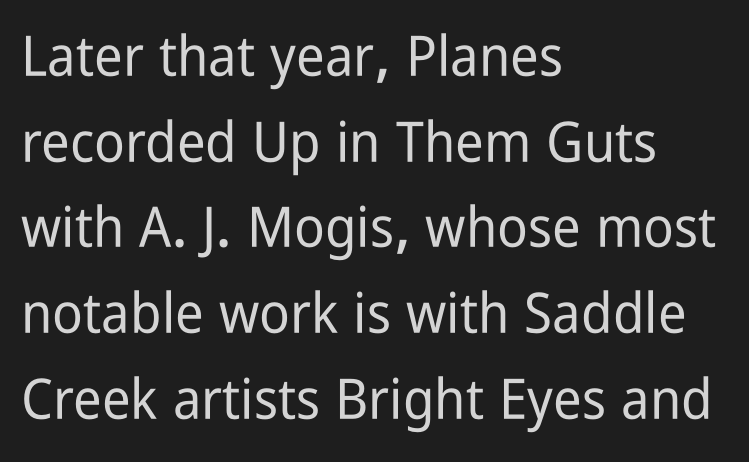
The image shows 56 px condensed sans-serif type, upright; set left-aligned, normal line spacing (1.53x), normal letter spacing, not underlined; low stroke contrast and a medium x-height.
